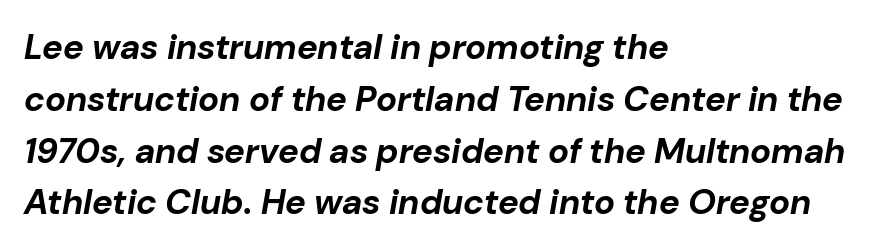
Q: Is the text bold? A: Yes.
Q: Is the text italic (slanted)? A: Yes, it leans right by about 10 degrees.
Q: Is the text underlined? A: No.
Q: How is the paragraph aligned? A: Left-aligned.
Q: Is the spacing between letters normal or unusually wide? A: Normal.
Q: Is the spacing between lines tight, normal or loose? A: Normal.
Q: Width (condensed, normal, or wide)? A: Normal.
Q: Stroke contrast? A: Low.
Q: x-height? A: Medium.
Q: Monospaced? A: No.
